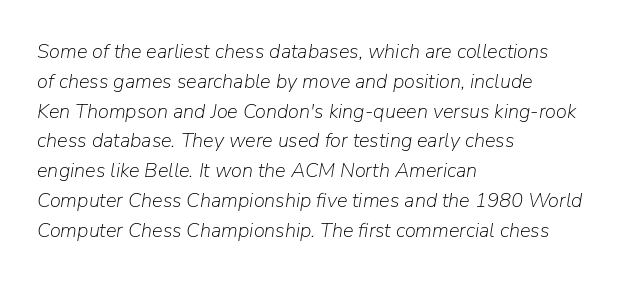
{"italic": "yes", "lean": "right", "slant_degrees": 9, "bold": "no", "underline": "no", "align": "left", "line_spacing": "normal", "line_spacing_ratio": 1.49, "letter_spacing": "normal", "letter_spacing_em": 0.0, "glyph_px": 20}
